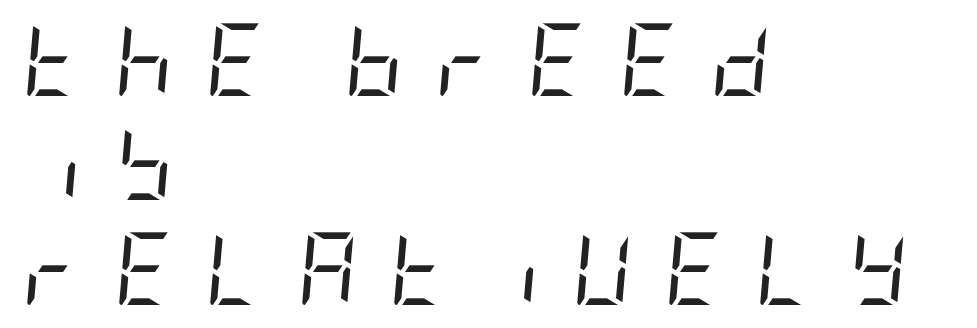
Q: Is the text bold? A: No.
Q: Is the text italic (slanted)? A: Yes, it leans right by about 5 degrees.
Q: Is the text underlined? A: No.
Q: How is the paragraph aligned? A: Left-aligned.
Q: Is the spacing between letters normal or unusually wide? A: Unusually wide.
Q: Is the spacing between lines tight, normal or loose? A: Normal.
Q: Width (condensed, normal, or wide)? A: Condensed.
Q: Stroke contrast? A: Low.
Q: x-height? A: Large.
